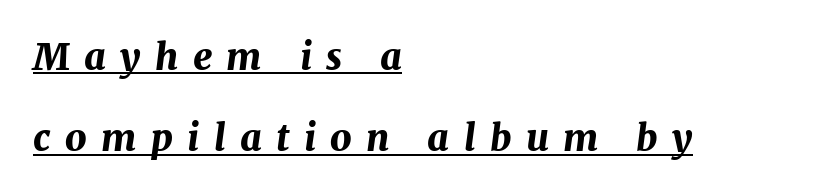
Q: Is the text bold? A: Yes.
Q: Is the text italic (slanted)? A: Yes, it leans right by about 7 degrees.
Q: Is the text underlined? A: Yes.
Q: How is the paragraph aligned? A: Left-aligned.
Q: Is the spacing between letters normal or unusually wide? A: Unusually wide.
Q: Is the spacing between lines tight, normal or loose? A: Loose.
Q: Width (condensed, normal, or wide)? A: Normal.
Q: Stroke contrast? A: Medium.
Q: x-height? A: Medium.
Q: Monospaced? A: No.
